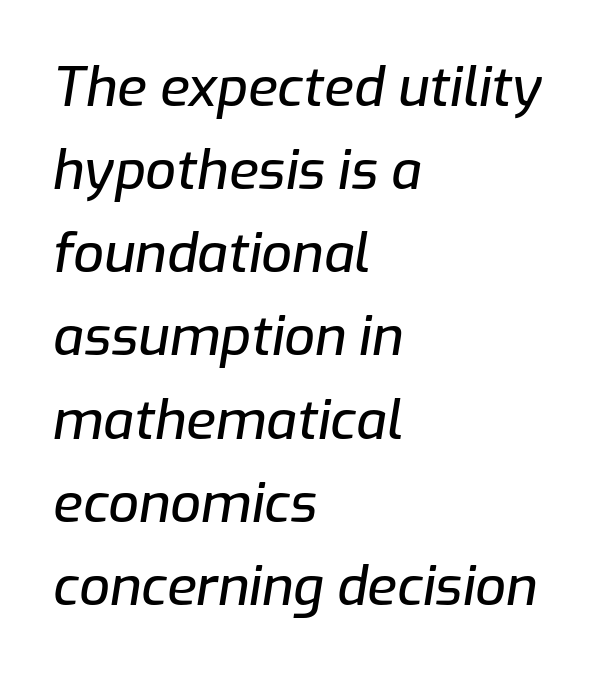
The image shows 54 px text type, italic (leaning right); set left-aligned, normal line spacing (1.54x), normal letter spacing, not underlined; low stroke contrast and a medium x-height.
